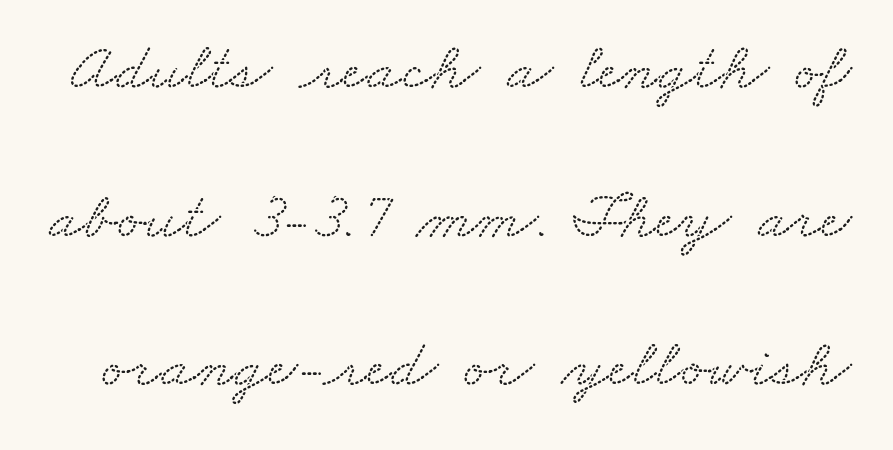
Q: Is the text underlined? A: No.
Q: Is the spacing between letters normal or unusually wide? A: Normal.
Q: Is the spacing between lines tight, normal or loose? A: Loose.
Q: Width (condensed, normal, or wide)? A: Wide.
Q: Stroke contrast? A: Low.
Q: x-height? A: Small.
Q: Monospaced? A: No.
